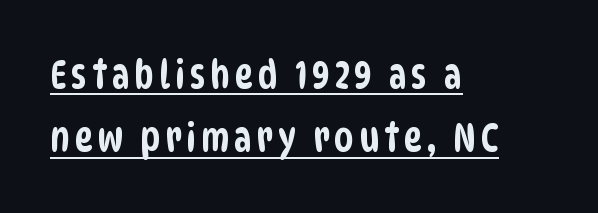
The passage shown is underscored from start to finish. These lines stack with their left ends in a neat column. These lines sit exactly where default settings would place them. The rendering shows plain stroke endings on the letterforms — a sans-serif design.
